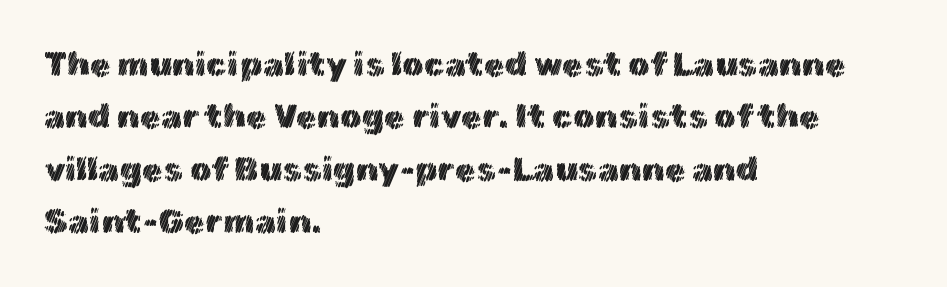
Q: Is the text italic (slanted)? A: No, it is upright.
Q: Is the text underlined? A: No.
Q: How is the paragraph aligned? A: Left-aligned.
Q: Is the spacing between letters normal or unusually wide? A: Normal.
Q: Is the spacing between lines tight, normal or loose? A: Normal.
Q: Width (condensed, normal, or wide)? A: Normal.
Q: x-height? A: Medium.
Q: Monospaced? A: No.
